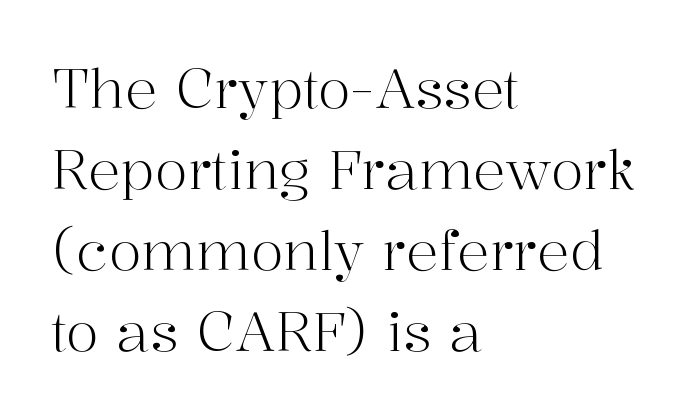
The space beneath each line is pristine and unruled. Do the characters align in a grid? No, the font is proportional. Posture: vertical. Each stroke keeps to a modest, everyday thickness or less. Baseline-to-baseline distance is the conventional proportion of letter height.
